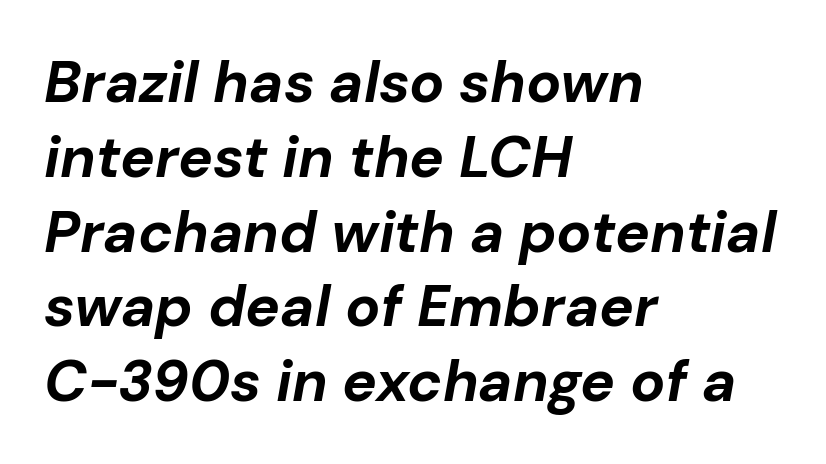
Q: Is the text bold? A: Yes.
Q: Is the text italic (slanted)? A: Yes, it leans right by about 10 degrees.
Q: Is the text underlined? A: No.
Q: How is the paragraph aligned? A: Left-aligned.
Q: Is the spacing between letters normal or unusually wide? A: Normal.
Q: Is the spacing between lines tight, normal or loose? A: Normal.
Q: Width (condensed, normal, or wide)? A: Normal.
Q: Stroke contrast? A: Low.
Q: x-height? A: Medium.
Q: Monospaced? A: No.
